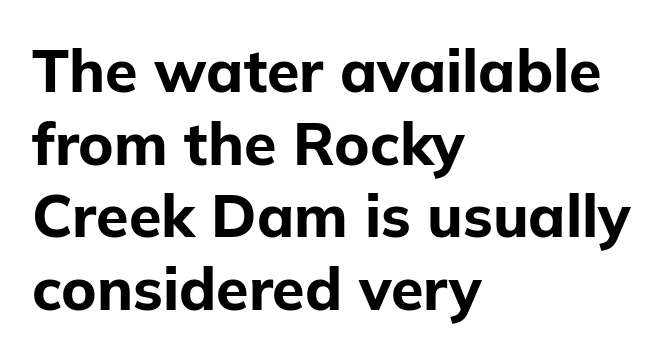
Here the glyphs are tracked normally, forming tight word shapes. Does the lettering tilt? It doesn't — this is upright. This sample uses a sans-serif face. Here the designer chose a conventional face with non-uniform glyph widths. Plenty of ink on the page — the face is bold. Words float on clear page, feet unadorned.
